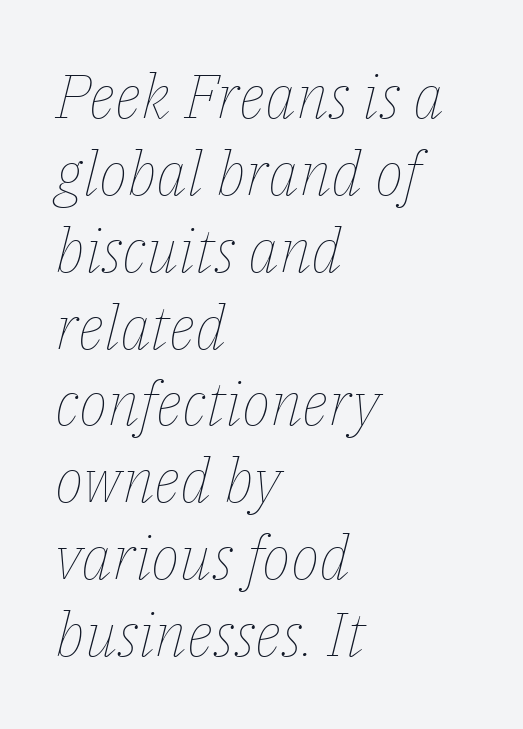
The lettering tilts uniformly, giving the passage an italic look. Underlining? Definitely not there. Proportional: the letters do not fall into vertical columns. No chunkiness to these letters — they're not bold.
